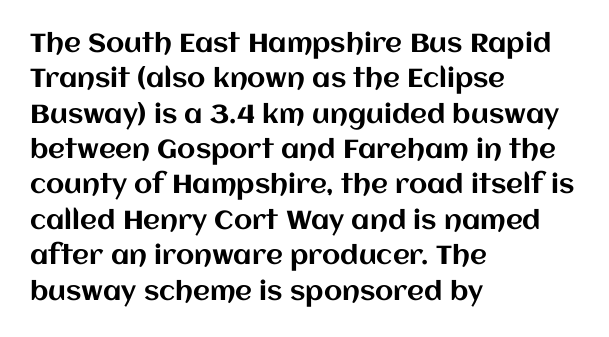
Q: Is the text italic (slanted)? A: No, it is upright.
Q: Is the text underlined? A: No.
Q: How is the paragraph aligned? A: Left-aligned.
Q: Is the spacing between letters normal or unusually wide? A: Normal.
Q: Is the spacing between lines tight, normal or loose? A: Normal.
